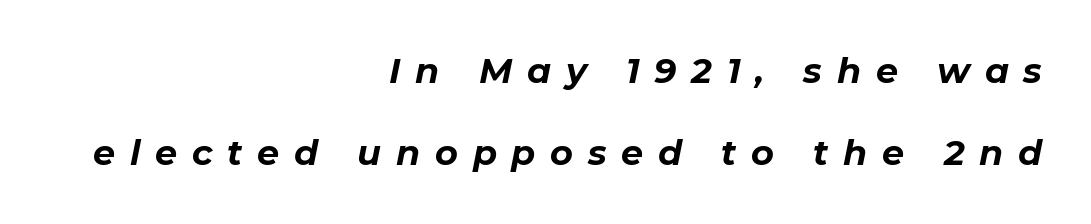
Q: Is the text bold? A: Yes.
Q: Is the text italic (slanted)? A: Yes, it leans right by about 11 degrees.
Q: Is the text underlined? A: No.
Q: How is the paragraph aligned? A: Right-aligned.
Q: Is the spacing between letters normal or unusually wide? A: Unusually wide.
Q: Is the spacing between lines tight, normal or loose? A: Loose.
Q: Width (condensed, normal, or wide)? A: Normal.
Q: Stroke contrast? A: Low.
Q: x-height? A: Medium.
Q: Monospaced? A: No.
